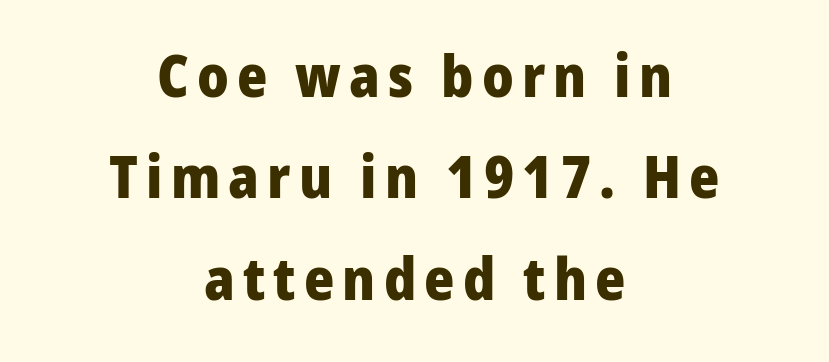
Q: Is the text bold? A: Yes.
Q: Is the text italic (slanted)? A: No, it is upright.
Q: Is the typeface a serif or a sans-serif typeface? A: Sans-serif.
Q: Is the text underlined? A: No.
Q: How is the paragraph aligned? A: Centered.
Q: Width (condensed, normal, or wide)? A: Normal.
Q: Stroke contrast? A: Low.
Q: x-height? A: Medium.
Q: Monospaced? A: No.
